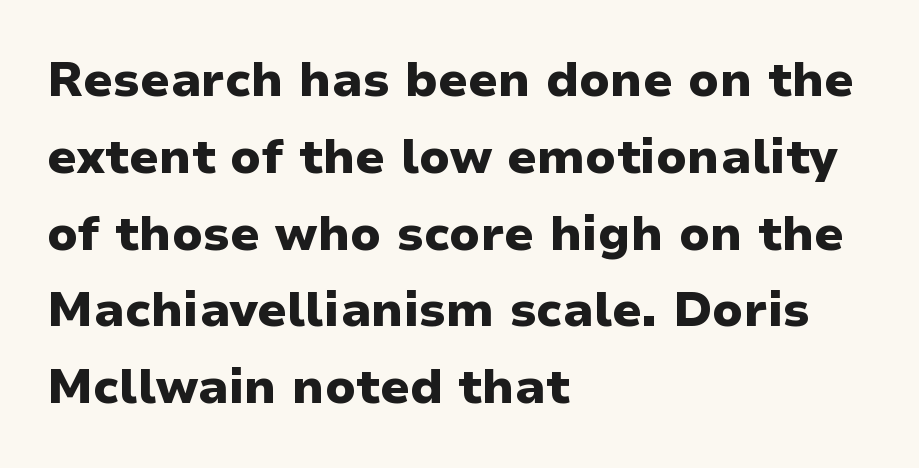
The image shows 48 px heavy sans-serif type, upright; set left-aligned, normal line spacing (1.6x), normal letter spacing, not underlined; low stroke contrast and a medium x-height.
